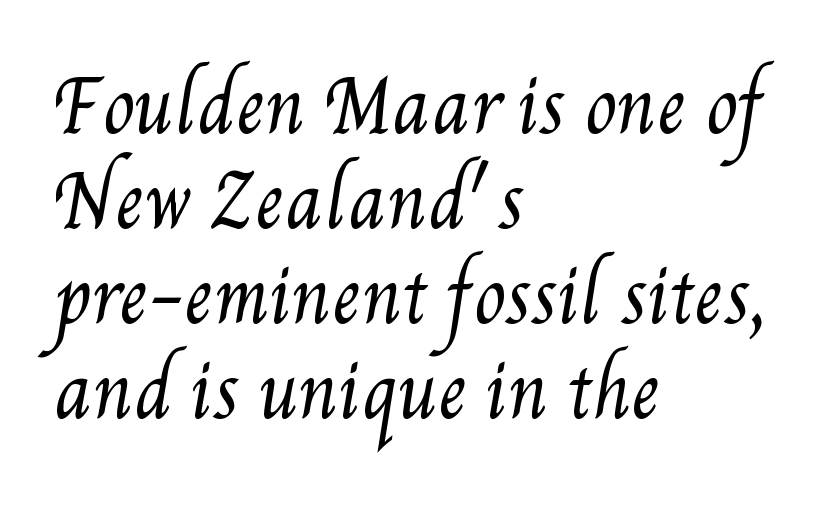
The tracking reads as untouched default to a designer's eye. Teacher's note: observe the even left margin — that is flush-left alignment. If you measured baseline to baseline, you'd find a middling distance. The space beneath each line is pristine and unruled. These lines are rendered in a variable-pitch font.
